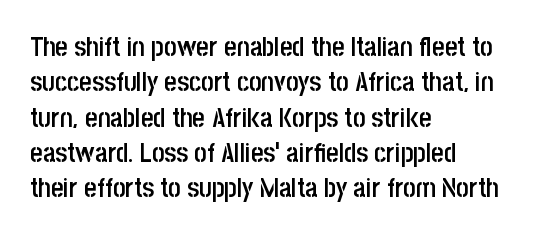
Nobody drew a line under any word here. In terms of leading, this rendering sits right in the middle. Typographic density is moderately raised because the face is semibold. Standard letterfit; no display-style spreading of the glyphs. The text block is weighted toward the left margin, trailing off unevenly rightward. The lettering stays uniformly vertical, giving the passage a roman look.
